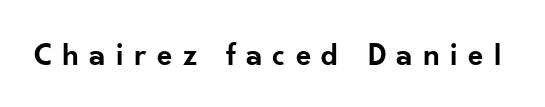
Q: Is the text bold? A: Semi-bold.
Q: Is the text italic (slanted)? A: No, it is upright.
Q: Is the typeface a serif or a sans-serif typeface? A: Sans-serif.
Q: Is the text underlined? A: No.
Q: Is the spacing between letters normal or unusually wide? A: Unusually wide.
Q: Width (condensed, normal, or wide)? A: Normal.
Q: Stroke contrast? A: Low.
Q: x-height? A: Small.
Q: Monospaced? A: No.
